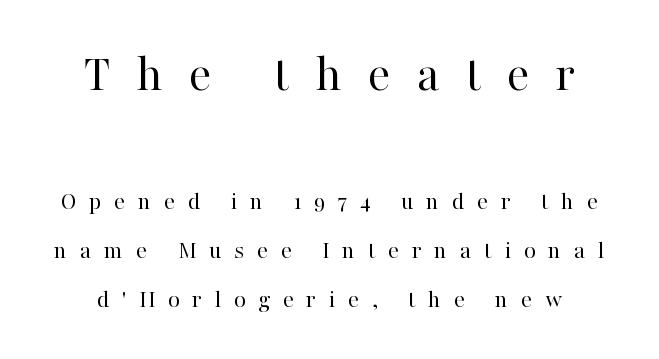
The face used here is proportionally spaced, like ordinary book or web type. Descenders hang freely into open space. Which of the two is more prominent by size? The first, at the top. Each word looks stretched out because of the extra space between its letters. This is the regular roman posture of the typeface.
